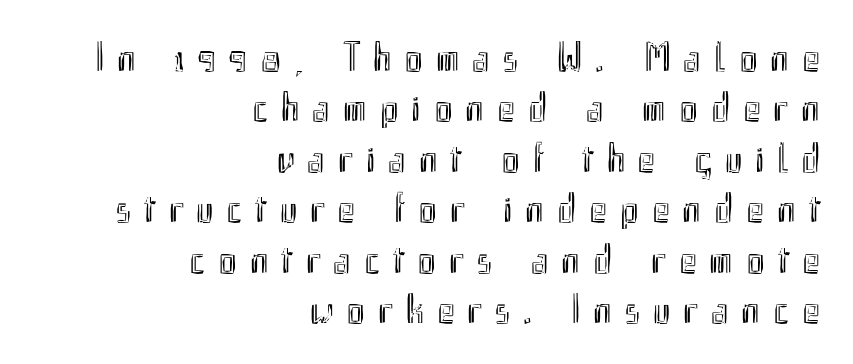
Q: Is the text italic (slanted)? A: No, it is upright.
Q: Is the text underlined? A: No.
Q: How is the paragraph aligned? A: Right-aligned.
Q: Is the spacing between letters normal or unusually wide? A: Unusually wide.
Q: Width (condensed, normal, or wide)? A: Condensed.
Q: x-height? A: Small.
Q: Monospaced? A: No.
